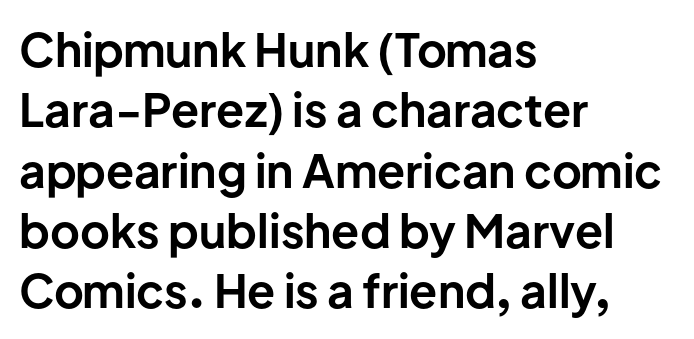
The image shows 46 px bold sans-serif type, upright; set left-aligned, normal line spacing (1.31x), normal letter spacing, not underlined; low stroke contrast and a medium x-height.
